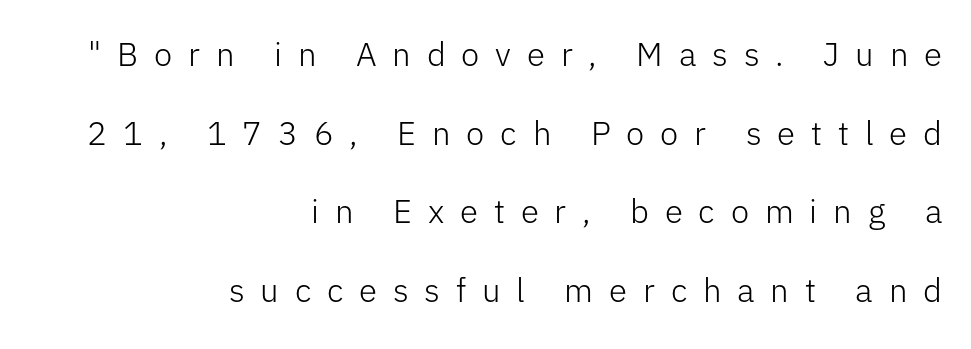
{"serif": "no", "italic": "no", "bold": "no", "weight": "light", "width": "normal", "stroke_contrast": "low", "x_height": "medium", "monospaced": "no", "underline": "no", "align": "right", "line_spacing": "loose", "line_spacing_ratio": 2.38, "letter_spacing": "wide", "letter_spacing_em": 0.48, "glyph_px": 33}
